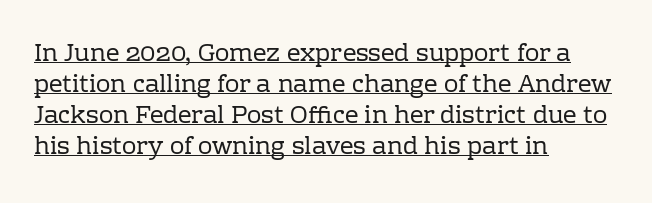
Q: Is the text bold? A: No.
Q: Is the text italic (slanted)? A: No, it is upright.
Q: Is the text underlined? A: Yes.
Q: How is the paragraph aligned? A: Left-aligned.
Q: Is the spacing between letters normal or unusually wide? A: Normal.
Q: Is the spacing between lines tight, normal or loose? A: Normal.
